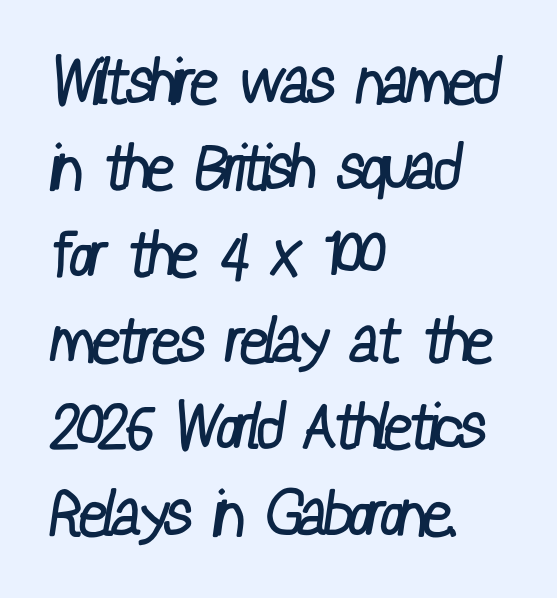
Look at the tracking — it's just the regular setting, nothing added. Beneath every word, the page is bare. Grotesque or geometric, the face here clearly has no serifs. The leading is moderate, giving the passage an even texture.
